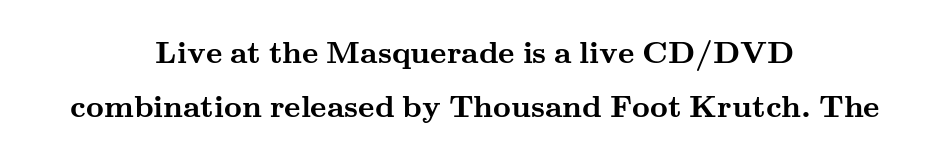
{"serif": "yes", "italic": "no", "bold": "yes", "weight": "semibold", "width": "wide", "stroke_contrast": "medium", "x_height": "small", "monospaced": "no", "underline": "no", "align": "center", "line_spacing_ratio": 1.74, "letter_spacing": "normal", "letter_spacing_em": 0.0, "glyph_px": 31}
